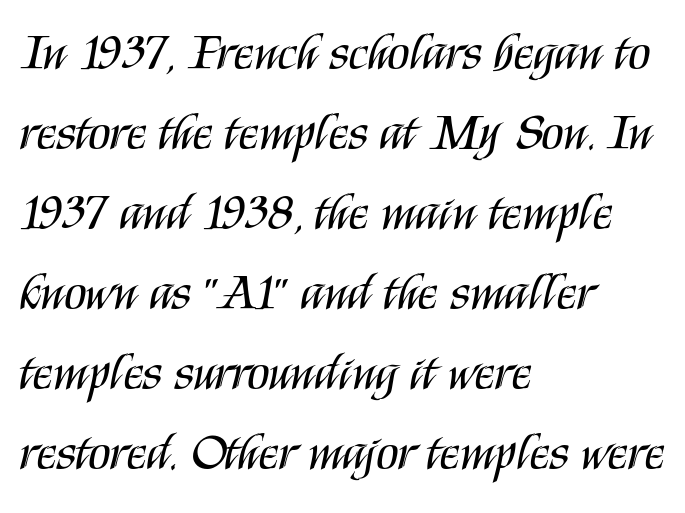
{"serif": "no", "bold": "no", "weight": "regular", "width": "condensed", "stroke_contrast": "medium", "x_height": "large", "monospaced": "no", "underline": "no", "align": "left", "line_spacing": "normal", "line_spacing_ratio": 1.57, "letter_spacing": "normal", "letter_spacing_em": 0.0, "glyph_px": 51}
